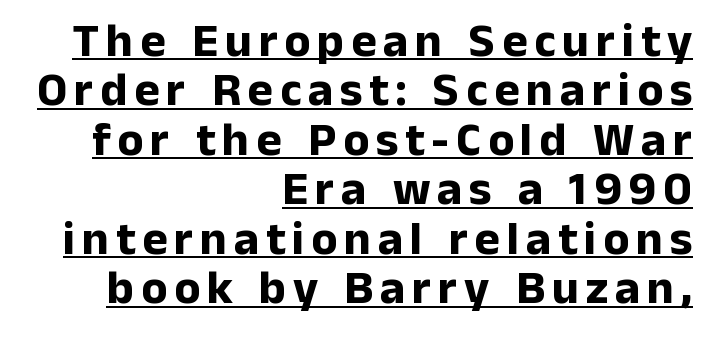
{"serif": "no", "italic": "no", "bold": "yes", "weight": "bold", "width": "normal", "stroke_contrast": "low", "x_height": "medium", "monospaced": "no", "underline": "yes", "align": "right", "line_spacing": "tight", "line_spacing_ratio": 1.03, "glyph_px": 48}
